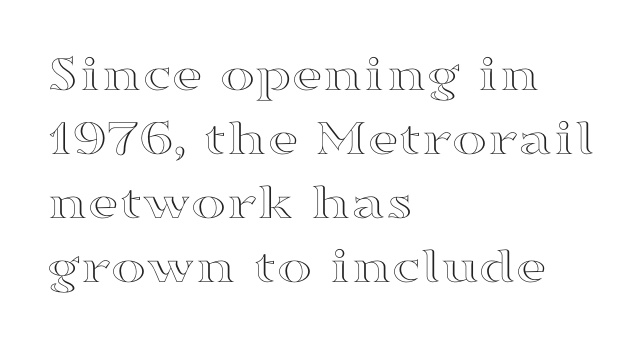
The image shows 53 px wide type, upright; set left-aligned, line spacing 1.21x, normal letter spacing, not underlined; a medium x-height.
